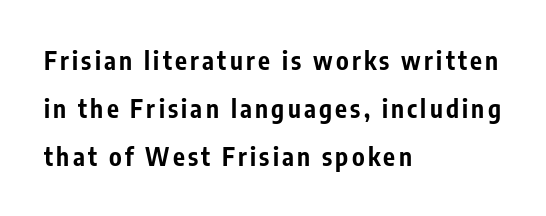
The image shows 25 px bold type, upright; set left-aligned, loose line spacing (1.92x), not underlined.
